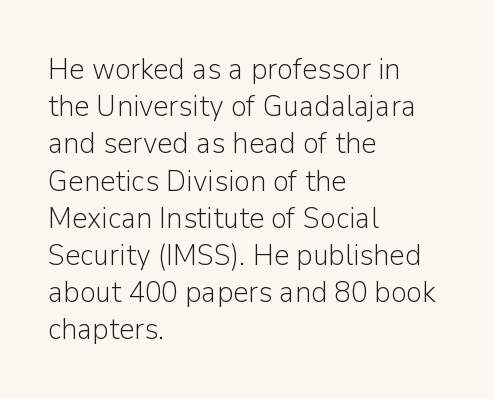
The image shows 30 px light sans-serif type, upright; set left-aligned, line spacing 1.24x, normal letter spacing, not underlined; low stroke contrast and a medium x-height.
